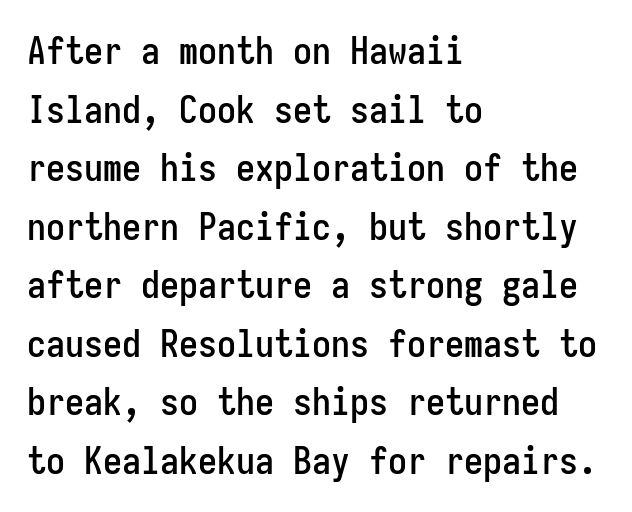
Q: Is the text italic (slanted)? A: No, it is upright.
Q: Is the typeface a serif or a sans-serif typeface? A: Sans-serif.
Q: Is the text underlined? A: No.
Q: How is the paragraph aligned? A: Left-aligned.
Q: Is the spacing between letters normal or unusually wide? A: Normal.
Q: Is the spacing between lines tight, normal or loose? A: Normal.
Q: Width (condensed, normal, or wide)? A: Condensed.
Q: Stroke contrast? A: Low.
Q: x-height? A: Medium.
Q: Monospaced? A: Yes.
